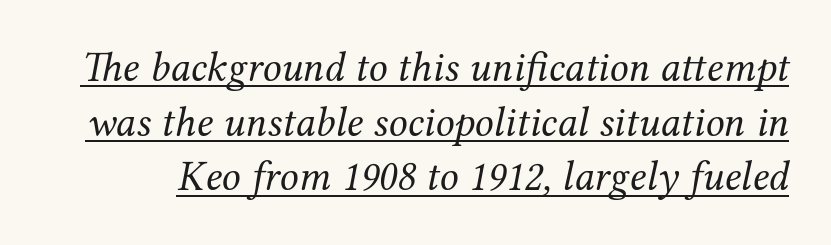
A typesetter would label this face a serif. A normal amount of white space separates one row of letters from the next. No letter is thick-stroked: the sample isn't bold. Is the type slanted? Yes — the strokes lean at a clear angle. Proportional: the letters do not fall into vertical columns. The glyphs are accompanied by a horizontal stroke just below them.
